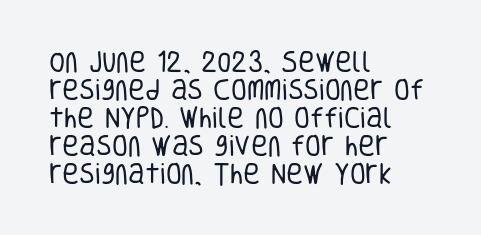
The image shows 23 px text type, upright; set left-aligned, line spacing 1.22x, normal letter spacing, not underlined.
